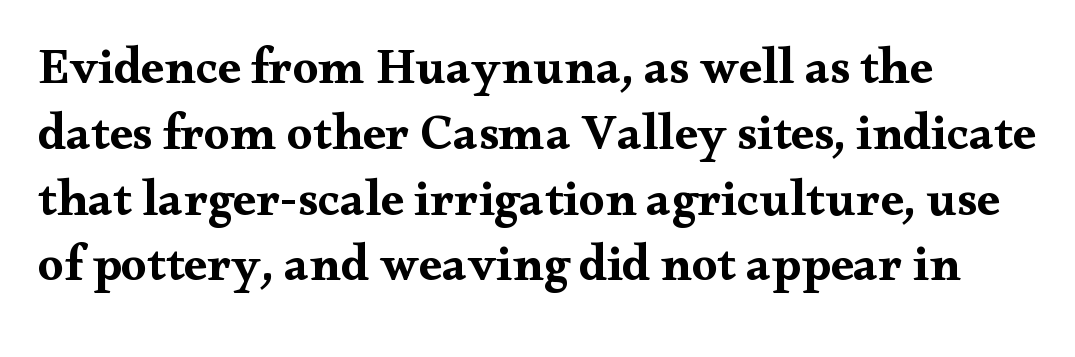
{"serif": "yes", "italic": "no", "bold": "yes", "weight": "bold", "width": "wide", "stroke_contrast": "medium", "x_height": "small", "monospaced": "no", "underline": "no", "align": "left", "line_spacing": "normal", "line_spacing_ratio": 1.29, "letter_spacing": "normal", "letter_spacing_em": 0.0, "glyph_px": 51}
